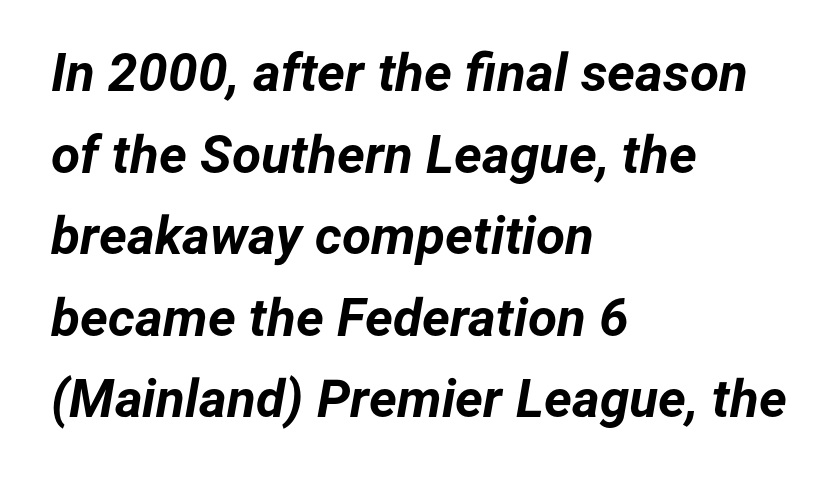
{"italic": "yes", "lean": "right", "slant_degrees": 12, "bold": "yes", "weight": "bold", "width": "normal", "stroke_contrast": "low", "x_height": "medium", "monospaced": "no", "underline": "no", "align": "left", "line_spacing": "normal", "line_spacing_ratio": 1.54, "letter_spacing": "normal", "letter_spacing_em": 0.0, "glyph_px": 53}
